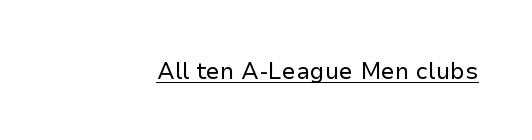
Q: Is the text bold? A: No.
Q: Is the text italic (slanted)? A: No, it is upright.
Q: Is the text underlined? A: Yes.
Q: Is the spacing between letters normal or unusually wide? A: Normal.
